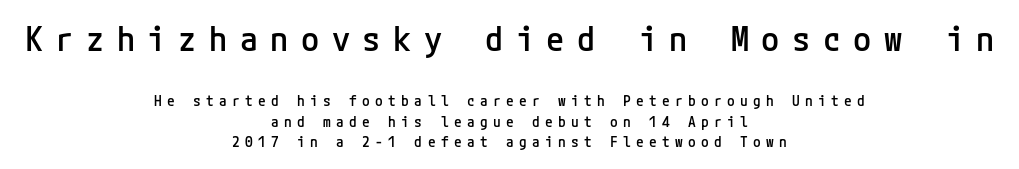
To sum up the face: it is a sans, with no serifs. If you squint, the top block still reads clearly — it's the larger of the two. Line spacing here is normal. This is the in-between weight designers call semibold or demi. Typeset on center — no edge is straight. Posture: upright roman.
